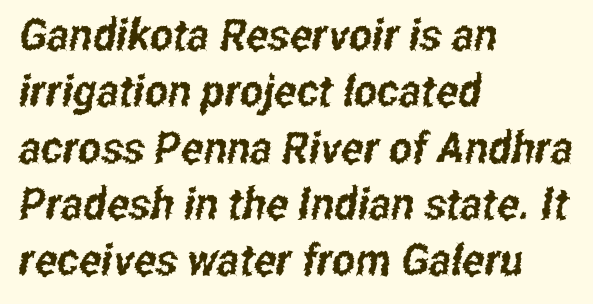
{"serif": "no", "width": "condensed", "stroke_contrast": "low", "x_height": "medium", "monospaced": "no", "underline": "no", "align": "left", "line_spacing": "normal", "line_spacing_ratio": 1.28, "letter_spacing": "normal", "letter_spacing_em": 0.0, "glyph_px": 44}
